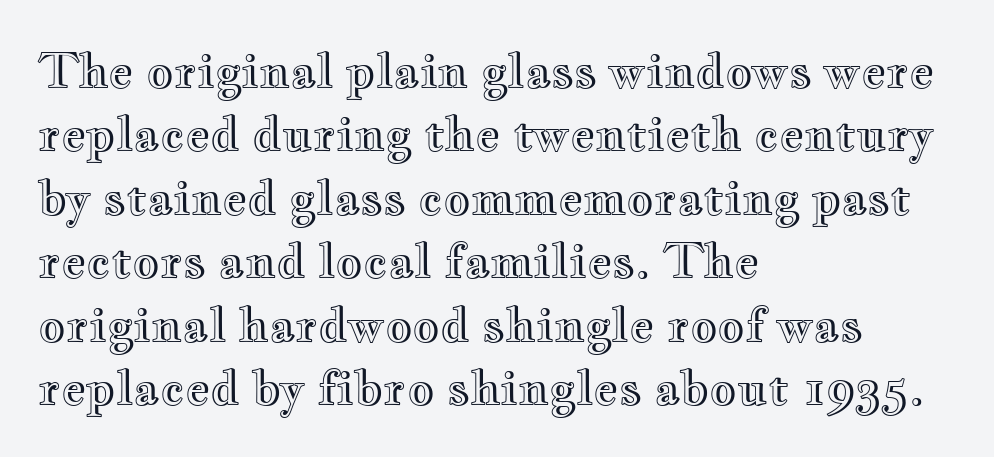
The image shows 47 px wide type, upright; set left-aligned, normal line spacing (1.35x), normal letter spacing, not underlined; a small x-height.
